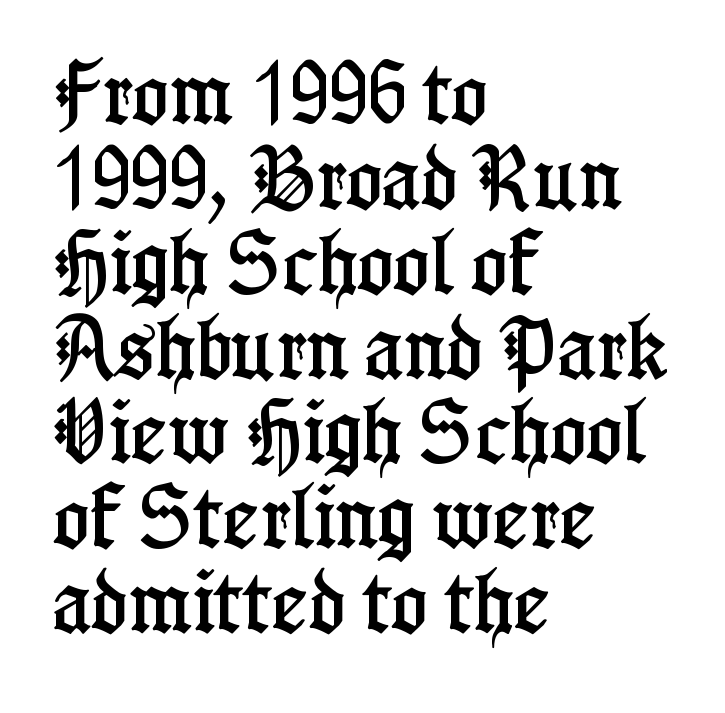
The image shows 69 px condensed serif type, upright; set left-aligned, line spacing 1.23x, normal letter spacing, not underlined; low stroke contrast and a medium x-height.
